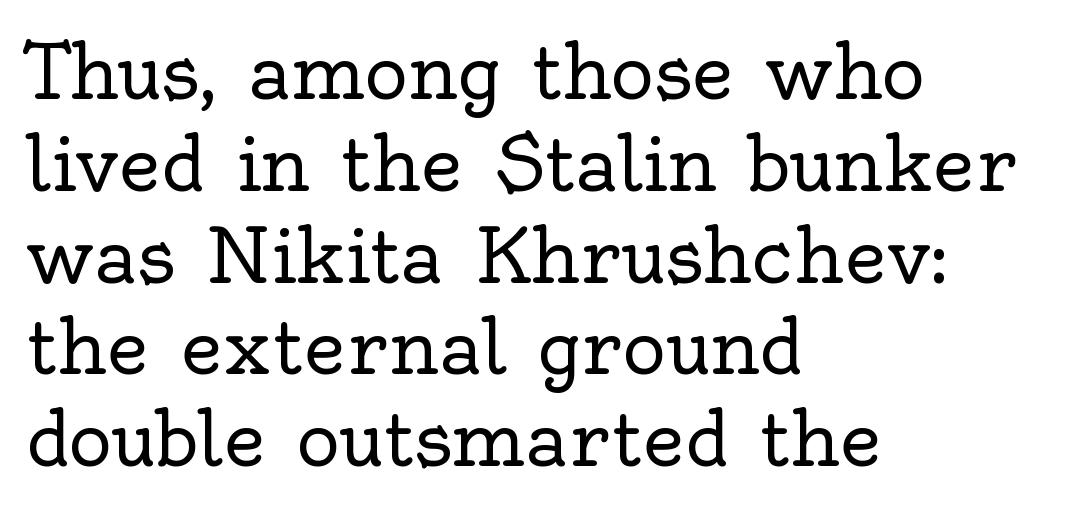
{"serif": "yes", "italic": "no", "bold": "no", "weight": "regular", "width": "normal", "x_height": "small", "monospaced": "no", "underline": "no", "align": "left", "line_spacing_ratio": 1.24, "letter_spacing": "normal", "letter_spacing_em": 0.0, "glyph_px": 74}
